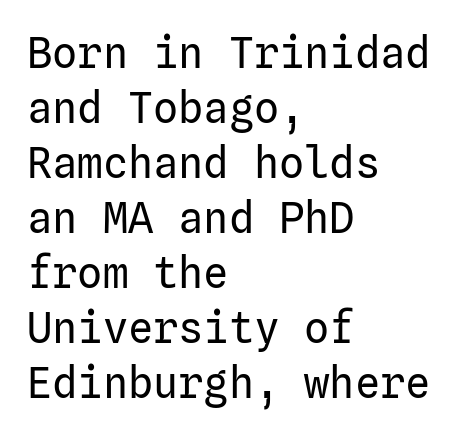
Teacher's note: observe the even left margin — that is flush-left alignment. Heft: none added — not bold. Notice how descenders clear the ascenders below comfortably — that's standard leading. Default kerning and tracking; the words read as compact shapes. Upright lettering throughout.
